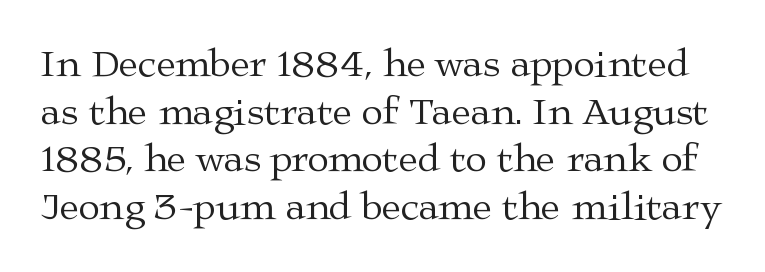
Q: Is the text bold? A: No.
Q: Is the text italic (slanted)? A: No, it is upright.
Q: Is the typeface a serif or a sans-serif typeface? A: Serif.
Q: Is the text underlined? A: No.
Q: Is the spacing between letters normal or unusually wide? A: Normal.
Q: Width (condensed, normal, or wide)? A: Wide.
Q: Stroke contrast? A: Medium.
Q: x-height? A: Medium.
Q: Monospaced? A: No.
